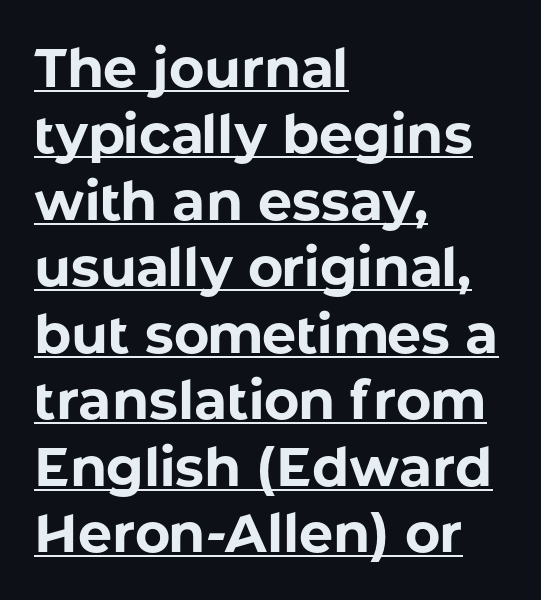
The image shows 54 px bold sans-serif type, upright; set left-aligned, line spacing 1.23x, normal letter spacing, underlined; low stroke contrast and a medium x-height.
